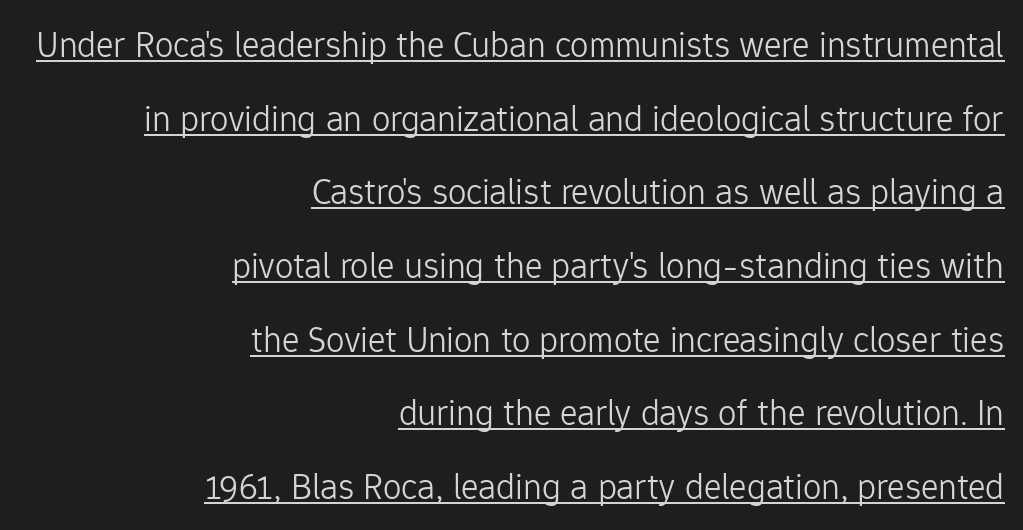
Q: Is the text bold? A: No.
Q: Is the text italic (slanted)? A: No, it is upright.
Q: Is the typeface a serif or a sans-serif typeface? A: Sans-serif.
Q: Is the text underlined? A: Yes.
Q: How is the paragraph aligned? A: Right-aligned.
Q: Is the spacing between letters normal or unusually wide? A: Normal.
Q: Is the spacing between lines tight, normal or loose? A: Loose.
Q: Width (condensed, normal, or wide)? A: Normal.
Q: Stroke contrast? A: Low.
Q: x-height? A: Medium.
Q: Monospaced? A: No.
